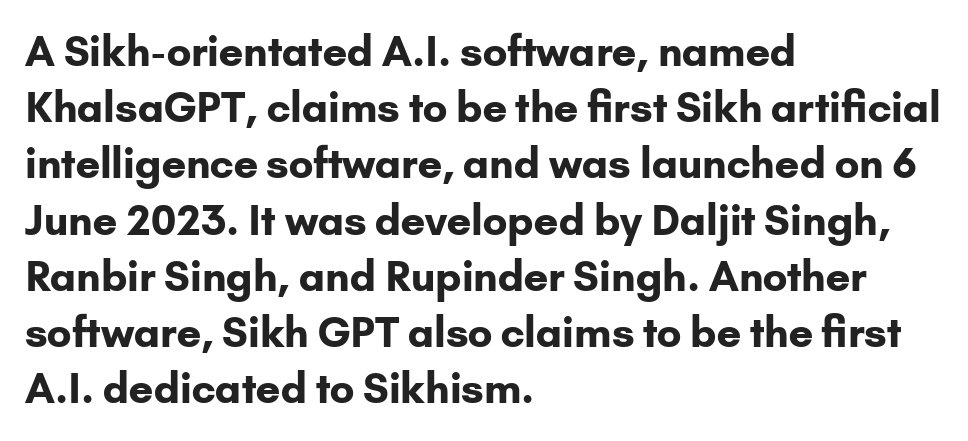
A typesetter would label this face a sans. Visually the block forms a straight wall on the left and a jagged coastline on the right. Here the designer chose a conventional face with non-uniform glyph widths. Successive baselines arrive at the customary interval. Compared with typical body copy, the letter spacing here is the same. Decoration check: the copy has no underline.
